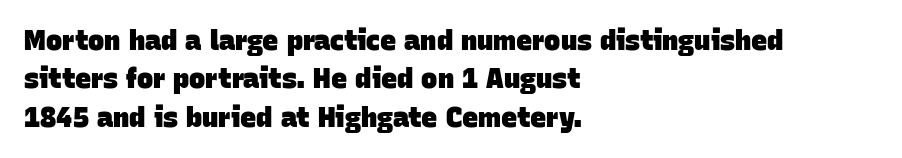
Q: Is the text bold? A: Yes.
Q: Is the text underlined? A: No.
Q: How is the paragraph aligned? A: Left-aligned.
Q: Is the spacing between letters normal or unusually wide? A: Normal.
Q: Is the spacing between lines tight, normal or loose? A: Normal.
